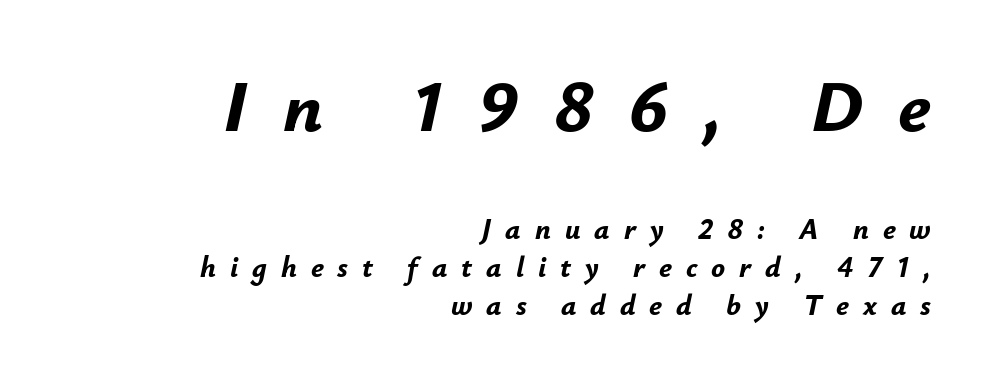
{"italic": "yes", "lean": "right", "slant_degrees": 12, "bold": "yes", "weight": "bold", "width": "normal", "stroke_contrast": "low", "x_height": "small", "monospaced": "no", "underline": "no", "align": "right", "line_spacing": "normal", "line_spacing_ratio": 1.31, "letter_spacing": "wide", "letter_spacing_em": 0.48, "larger_block": "first", "size_ratio": 2.52, "glyph_px": 73}
